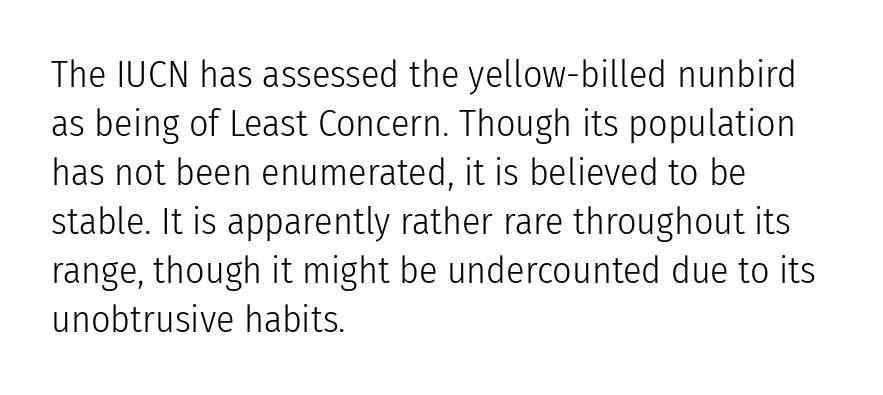
Q: Is the text bold? A: No.
Q: Is the text italic (slanted)? A: No, it is upright.
Q: Is the typeface a serif or a sans-serif typeface? A: Sans-serif.
Q: Is the text underlined? A: No.
Q: How is the paragraph aligned? A: Left-aligned.
Q: Is the spacing between letters normal or unusually wide? A: Normal.
Q: Is the spacing between lines tight, normal or loose? A: Normal.
Q: Width (condensed, normal, or wide)? A: Condensed.
Q: Stroke contrast? A: Low.
Q: x-height? A: Medium.
Q: Monospaced? A: No.
